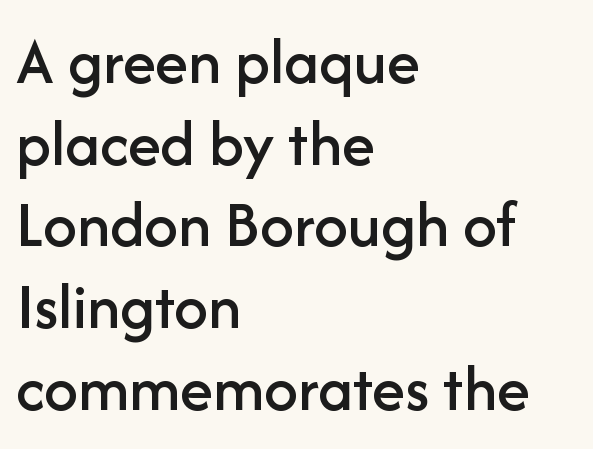
The image shows 67 px sans-serif type, upright; set left-aligned, line spacing 1.22x, normal letter spacing, not underlined; low stroke contrast and a medium x-height.
